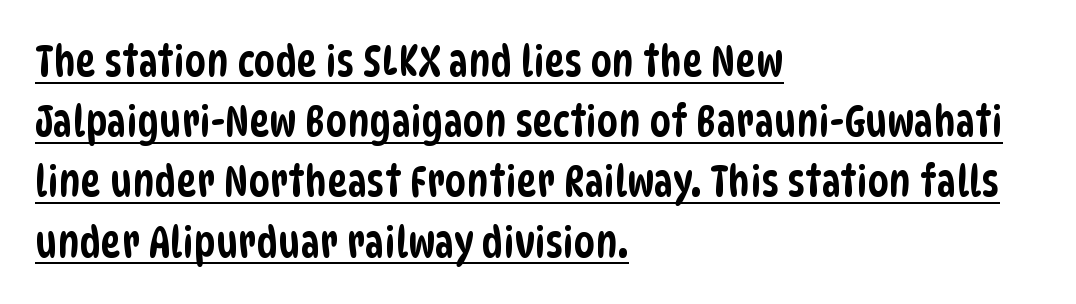
Q: Is the typeface a serif or a sans-serif typeface? A: Sans-serif.
Q: Is the text underlined? A: Yes.
Q: How is the paragraph aligned? A: Left-aligned.
Q: Is the spacing between letters normal or unusually wide? A: Normal.
Q: Is the spacing between lines tight, normal or loose? A: Normal.
Q: Width (condensed, normal, or wide)? A: Condensed.
Q: Stroke contrast? A: Low.
Q: x-height? A: Large.
Q: Monospaced? A: No.
